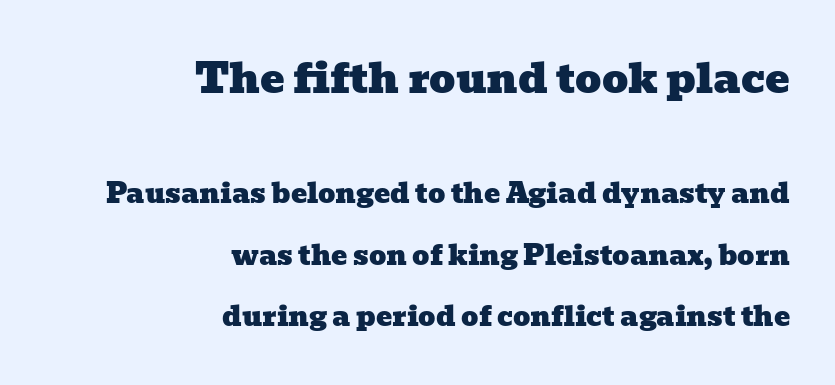
Q: Is the typeface a serif or a sans-serif typeface? A: Serif.
Q: Is the text underlined? A: No.
Q: How is the paragraph aligned? A: Right-aligned.
Q: Is the spacing between letters normal or unusually wide? A: Normal.
Q: Is the spacing between lines tight, normal or loose? A: Loose.
Q: Which block of text is set in a larger size, the first (top) or the second (bottom)? A: The first (top) one.
Q: Width (condensed, normal, or wide)? A: Wide.
Q: Stroke contrast? A: Low.
Q: x-height? A: Medium.
Q: Monospaced? A: No.
